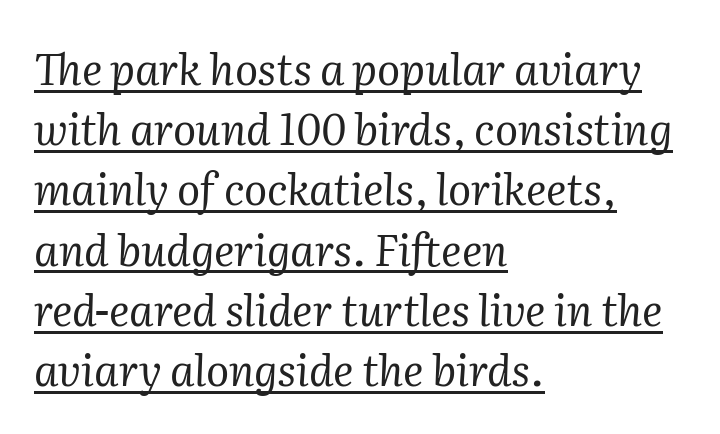
Q: Is the text bold? A: No.
Q: Is the text italic (slanted)? A: Yes, it leans right by about 2 degrees.
Q: Is the typeface a serif or a sans-serif typeface? A: Serif.
Q: Is the text underlined? A: Yes.
Q: How is the paragraph aligned? A: Left-aligned.
Q: Is the spacing between letters normal or unusually wide? A: Normal.
Q: Is the spacing between lines tight, normal or loose? A: Normal.
Q: Width (condensed, normal, or wide)? A: Normal.
Q: Stroke contrast? A: Medium.
Q: x-height? A: Medium.
Q: Monospaced? A: No.
